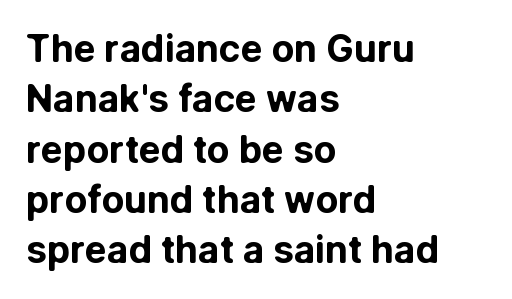
{"serif": "no", "italic": "no", "bold": "yes", "weight": "bold", "width": "normal", "stroke_contrast": "low", "x_height": "medium", "monospaced": "no", "underline": "no", "align": "left", "line_spacing": "normal", "line_spacing_ratio": 1.36, "letter_spacing": "normal", "letter_spacing_em": 0.0, "glyph_px": 37}
